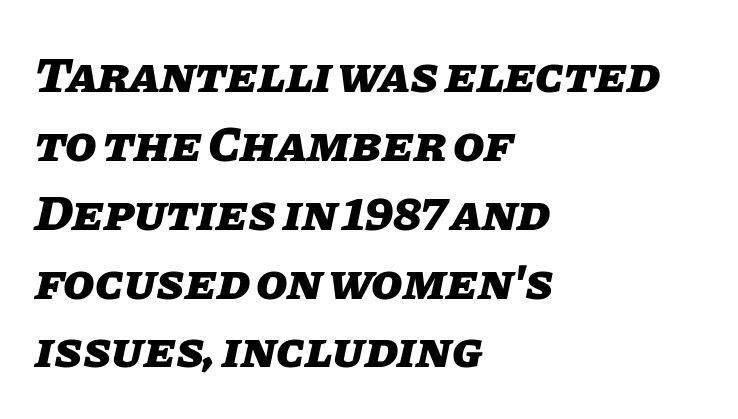
The image shows 51 px heavy type, italic (leaning right); set left-aligned, normal line spacing (1.35x), normal letter spacing, not underlined; low stroke contrast and a large x-height.
